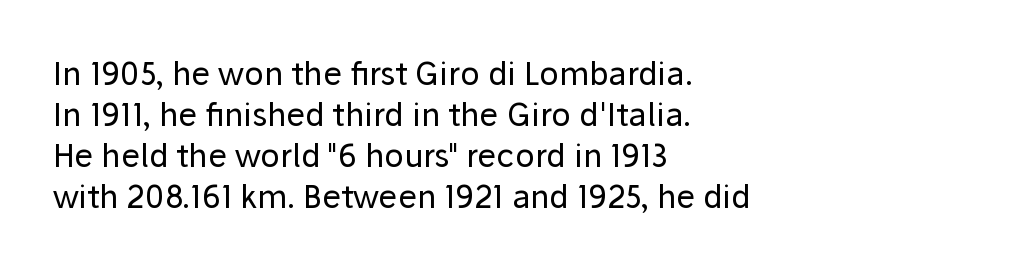
{"serif": "no", "italic": "no", "bold": "no", "weight": "regular", "width": "normal", "stroke_contrast": "low", "x_height": "medium", "monospaced": "no", "underline": "no", "align": "left", "line_spacing": "normal", "line_spacing_ratio": 1.28, "letter_spacing": "normal", "letter_spacing_em": 0.0, "glyph_px": 32}
